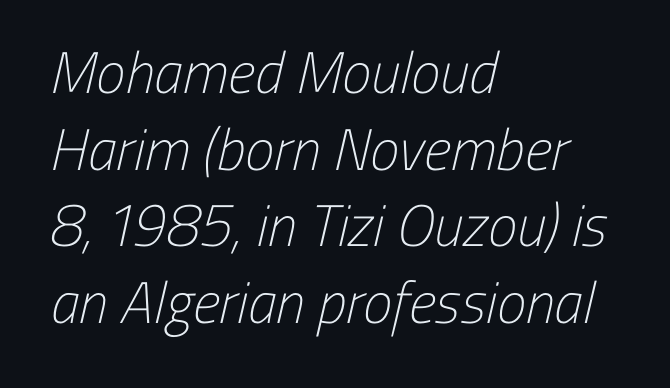
Q: Is the text bold? A: No.
Q: Is the typeface a serif or a sans-serif typeface? A: Sans-serif.
Q: Is the text underlined? A: No.
Q: How is the paragraph aligned? A: Left-aligned.
Q: Is the spacing between letters normal or unusually wide? A: Normal.
Q: Is the spacing between lines tight, normal or loose? A: Normal.
Q: Width (condensed, normal, or wide)? A: Condensed.
Q: Stroke contrast? A: Low.
Q: x-height? A: Medium.
Q: Monospaced? A: No.
